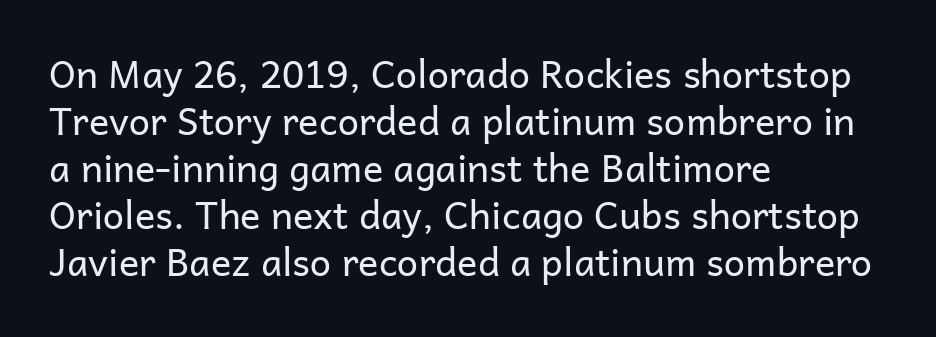
{"serif": "no", "italic": "no", "bold": "no", "weight": "regular", "width": "normal", "stroke_contrast": "low", "x_height": "medium", "monospaced": "no", "underline": "no", "align": "left", "line_spacing_ratio": 1.24, "letter_spacing": "normal", "letter_spacing_em": 0.0, "glyph_px": 38}
